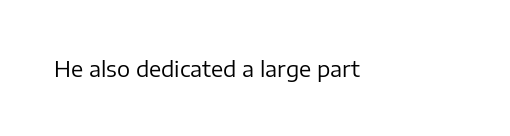
The space directly below the letters is spotless. Quick note: not italic, upright. The line texture is even and compact thanks to regular tracking. These glyphs show unthickened strokes, regular width or finer.
